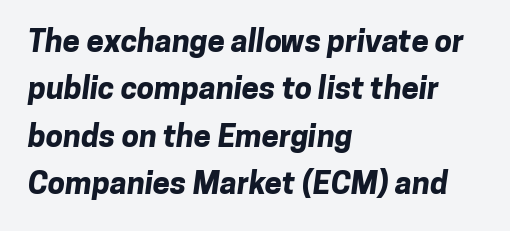
The image shows 31 px bold sans-serif type; set left-aligned, normal line spacing (1.53x), normal letter spacing, not underlined; low stroke contrast and a medium x-height.
